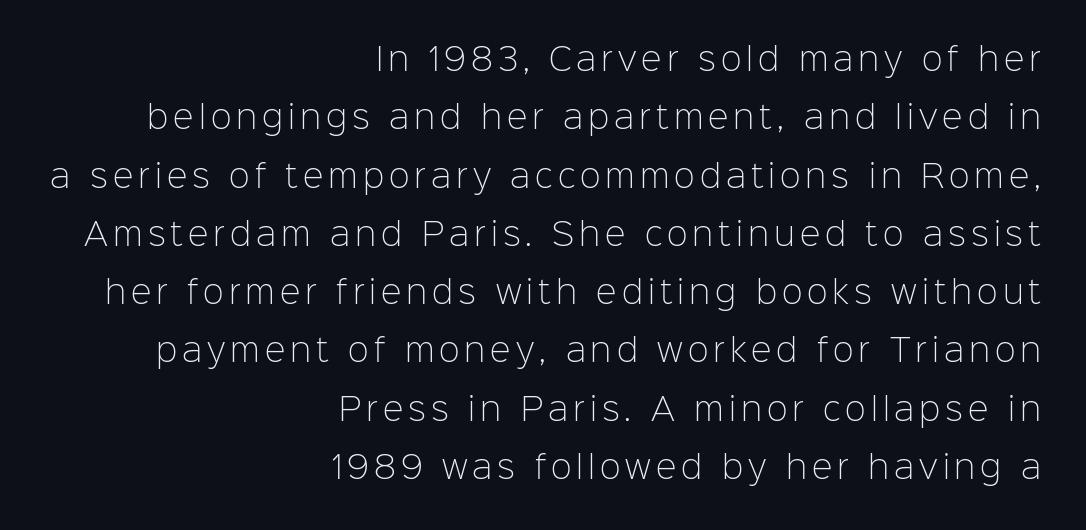
Grotesque or geometric, the face here clearly has no serifs. These glyphs show unthickened strokes, regular width or finer. The passage shown is typed in a proportional face where columns would drift. No word sits above an underline. Reading down the block, your eye finds every line finishing at a fixed right position. You can tell it's not italic because the verticals are truly vertical.
